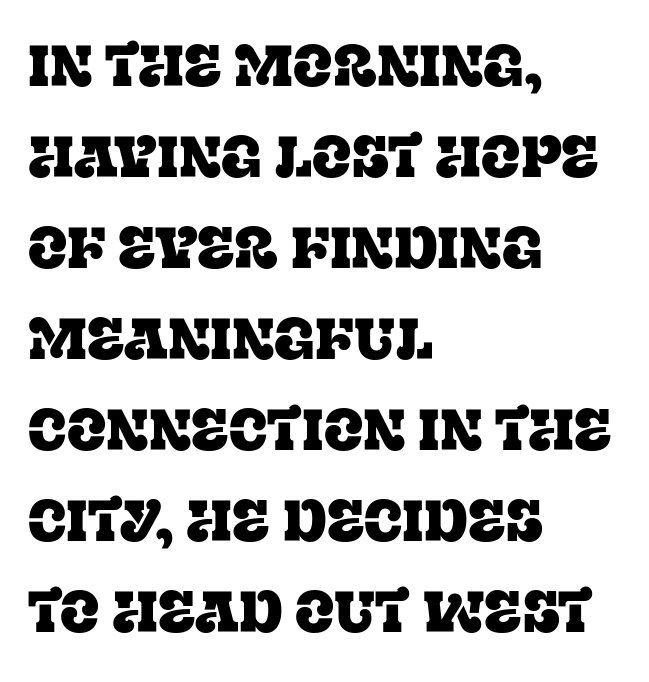
The image shows 58 px serif type, upright; set left-aligned, normal line spacing (1.57x), normal letter spacing, not underlined; low stroke contrast and a large x-height.
